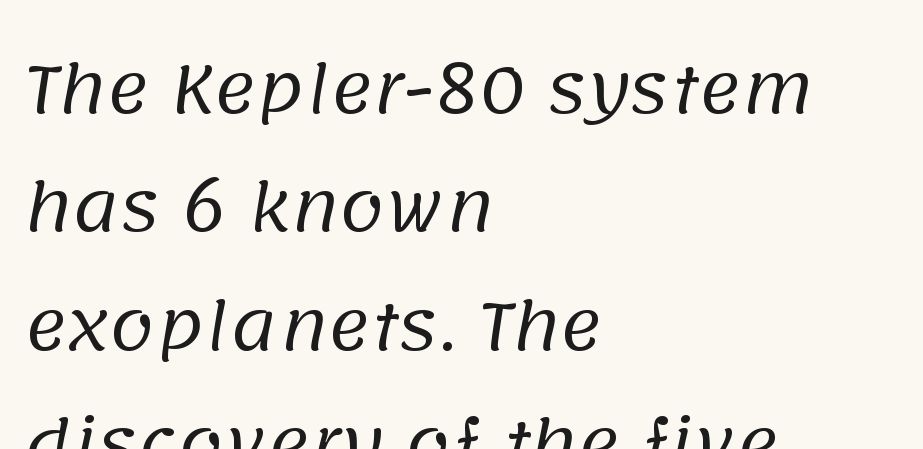
{"serif": "no", "bold": "no", "weight": "regular", "width": "normal", "stroke_contrast": "low", "x_height": "large", "monospaced": "no", "underline": "no", "align": "left", "line_spacing_ratio": 1.82, "letter_spacing": "normal", "letter_spacing_em": 0.0, "glyph_px": 65}
